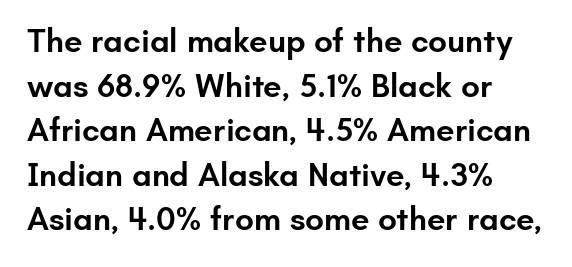
{"serif": "no", "italic": "no", "bold": "semi", "weight": "semibold", "width": "normal", "stroke_contrast": "low", "x_height": "small", "monospaced": "no", "underline": "no", "align": "left", "line_spacing": "normal", "line_spacing_ratio": 1.35, "letter_spacing": "normal", "letter_spacing_em": 0.0, "glyph_px": 33}
